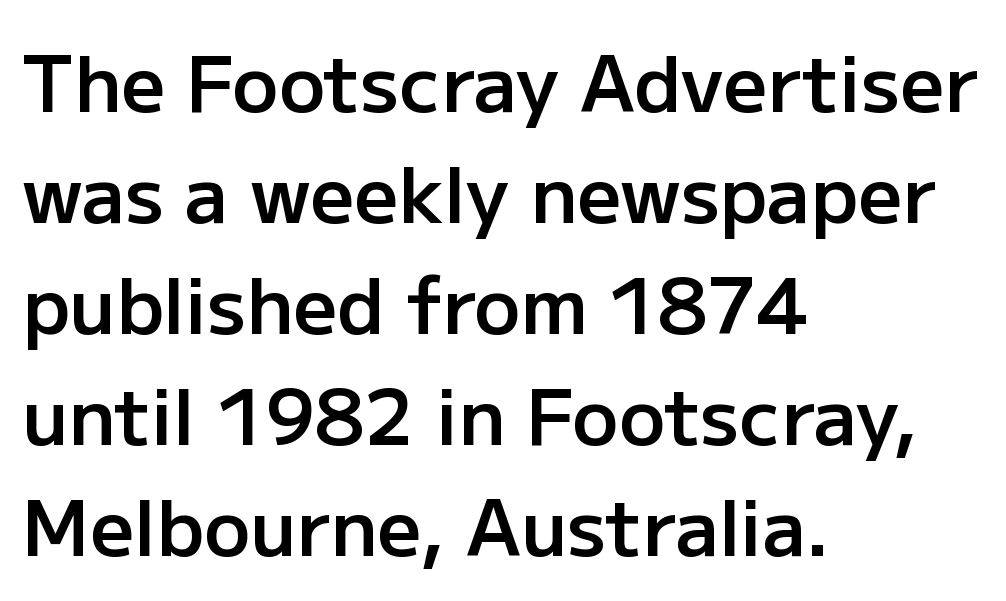
Q: Is the text bold? A: Semi-bold.
Q: Is the text italic (slanted)? A: No, it is upright.
Q: Is the typeface a serif or a sans-serif typeface? A: Sans-serif.
Q: Is the text underlined? A: No.
Q: How is the paragraph aligned? A: Left-aligned.
Q: Is the spacing between letters normal or unusually wide? A: Normal.
Q: Is the spacing between lines tight, normal or loose? A: Normal.
Q: Width (condensed, normal, or wide)? A: Normal.
Q: Stroke contrast? A: Low.
Q: x-height? A: Medium.
Q: Monospaced? A: No.
